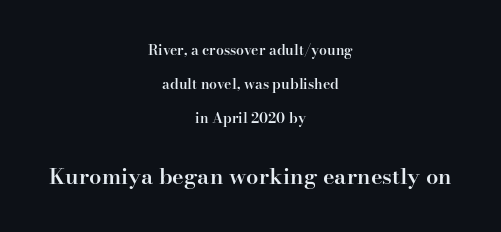
Posture: straight, roman, zero tilt. Compared with typical paragraphs, the rows here are farther apart. Does extra space separate the letters? No, they use regular spacing. Just letters on the line, the space beneath them empty. Each glyph is drawn with semibold strokes, heavier than normal yet not fully bold.
